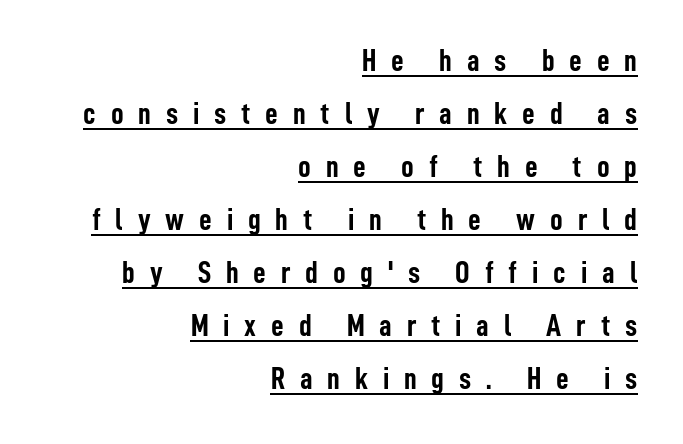
Q: Is the text bold? A: Yes.
Q: Is the text italic (slanted)? A: No, it is upright.
Q: Is the typeface a serif or a sans-serif typeface? A: Sans-serif.
Q: Is the text underlined? A: Yes.
Q: How is the paragraph aligned? A: Right-aligned.
Q: Is the spacing between letters normal or unusually wide? A: Unusually wide.
Q: Width (condensed, normal, or wide)? A: Condensed.
Q: Stroke contrast? A: Low.
Q: x-height? A: Medium.
Q: Monospaced? A: No.
